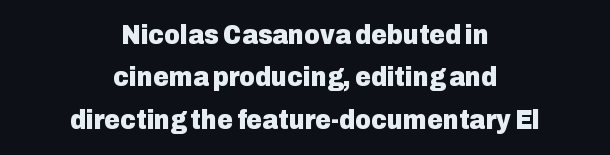
{"italic": "no", "bold": "yes", "underline": "no", "align": "center", "line_spacing": "normal", "line_spacing_ratio": 1.57, "letter_spacing": "normal", "letter_spacing_em": 0.0, "glyph_px": 27}
